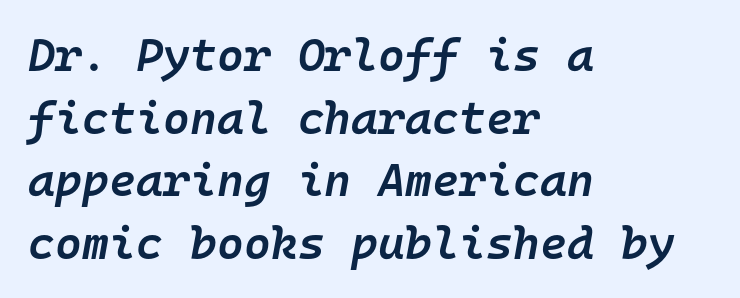
The image shows 46 px semibold type, italic (leaning right), monospaced; set left-aligned, normal line spacing (1.36x), normal letter spacing, not underlined; low stroke contrast and a medium x-height.
